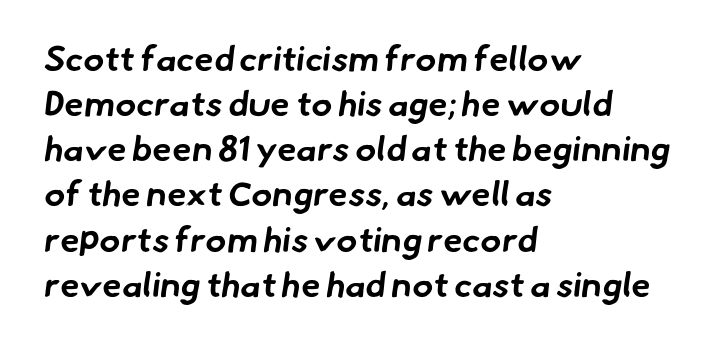
Q: Is the text bold? A: Yes.
Q: Is the typeface a serif or a sans-serif typeface? A: Sans-serif.
Q: Is the text underlined? A: No.
Q: How is the paragraph aligned? A: Left-aligned.
Q: Is the spacing between letters normal or unusually wide? A: Normal.
Q: Is the spacing between lines tight, normal or loose? A: Normal.
Q: Width (condensed, normal, or wide)? A: Normal.
Q: Stroke contrast? A: Low.
Q: x-height? A: Small.
Q: Monospaced? A: No.
